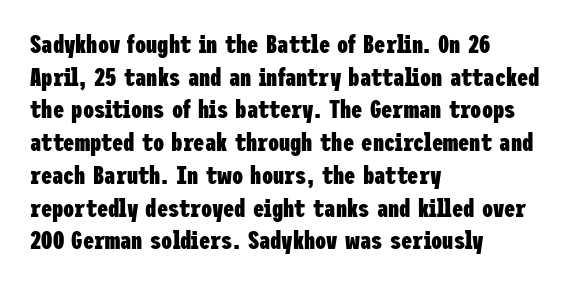
The image shows 25 px bold type, upright; set left-aligned, normal line spacing (1.31x), normal letter spacing, not underlined.
